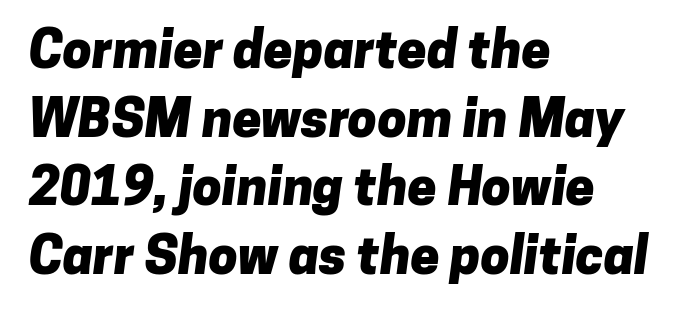
Typeset ragged right — the left edge is the straight one. Reading down the column, the eye jumps a familiar distance to each next line. These lines are composed in type without serifs. Bare-footed words on every line. I'd describe the lettering as bold — thick and assertive. This sample has the flowing, uneven cadence of proportional lettering.
